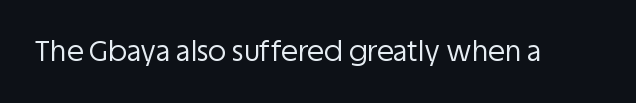
The image shows 28 px regular-weight sans-serif type, upright; set normal letter spacing, not underlined; low stroke contrast and a large x-height.
